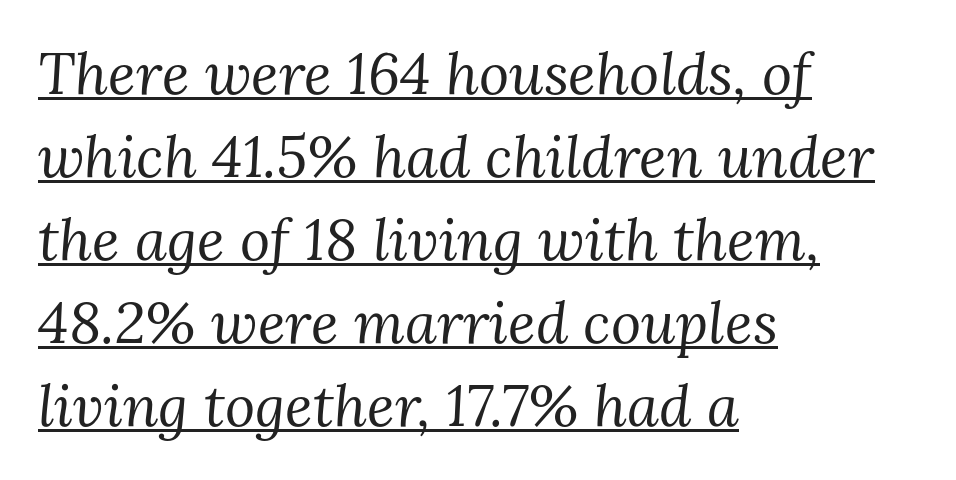
Think of a printed novel: that variable character pitch is what you see here. A student would call this left alignment; a typographer would say flush left, rag right. The sample's only ornament is a line tracing under the words. Classification — serif. The leading is moderate, giving the passage an even texture. The line texture is even and compact thanks to regular tracking.
